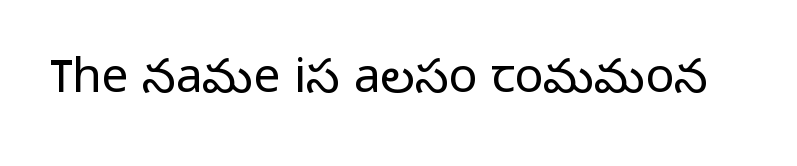
Q: Is the text bold? A: No.
Q: Is the text italic (slanted)? A: No, it is upright.
Q: Is the typeface a serif or a sans-serif typeface? A: Sans-serif.
Q: Is the text underlined? A: No.
Q: Is the spacing between letters normal or unusually wide? A: Normal.
Q: Width (condensed, normal, or wide)? A: Normal.
Q: Stroke contrast? A: Low.
Q: x-height? A: Medium.
Q: Monospaced? A: No.
